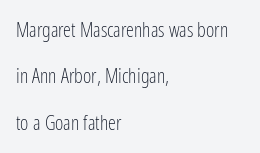
Q: Is the text bold? A: No.
Q: Is the text italic (slanted)? A: No, it is upright.
Q: Is the text underlined? A: No.
Q: How is the paragraph aligned? A: Left-aligned.
Q: Is the spacing between letters normal or unusually wide? A: Normal.
Q: Is the spacing between lines tight, normal or loose? A: Loose.
